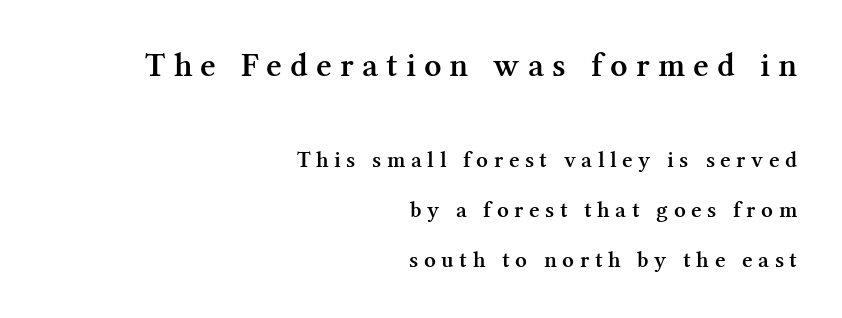
Q: Is the text bold? A: Semi-bold.
Q: Is the text italic (slanted)? A: No, it is upright.
Q: Is the typeface a serif or a sans-serif typeface? A: Serif.
Q: Is the text underlined? A: No.
Q: How is the paragraph aligned? A: Right-aligned.
Q: Is the spacing between letters normal or unusually wide? A: Unusually wide.
Q: Is the spacing between lines tight, normal or loose? A: Loose.
Q: Which block of text is set in a larger size, the first (top) or the second (bottom)? A: The first (top) one.
Q: Width (condensed, normal, or wide)? A: Normal.
Q: Stroke contrast? A: Medium.
Q: x-height? A: Medium.
Q: Monospaced? A: No.
